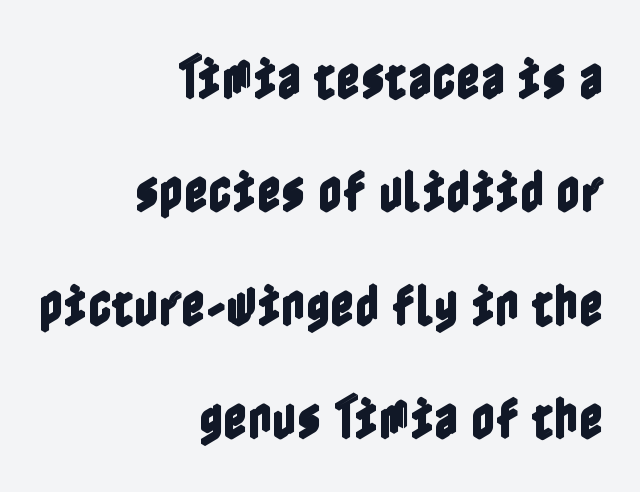
{"italic": "no", "width": "condensed", "x_height": "medium", "underline": "no", "align": "right", "line_spacing": "loose", "line_spacing_ratio": 2.41, "letter_spacing": "normal", "letter_spacing_em": 0.0, "glyph_px": 47}
